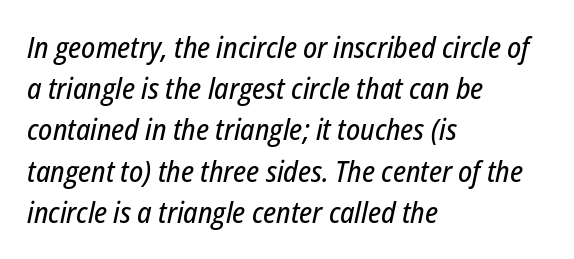
The image shows 29 px condensed type, italic (leaning right); set left-aligned, normal line spacing (1.42x), normal letter spacing, not underlined; low stroke contrast and a medium x-height.
